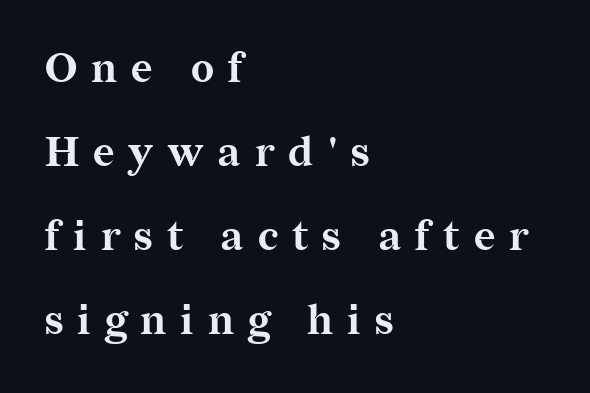
The image shows 41 px bold serif type, upright; set left-aligned, loose line spacing (2.05x), unusually wide letter spacing (+0.34 em), not underlined; medium stroke contrast and a medium x-height.
